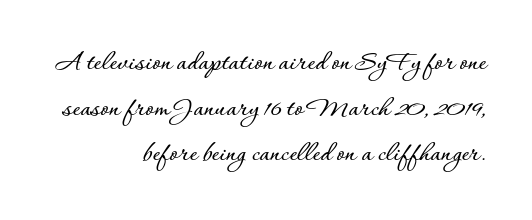
Q: Is the text italic (slanted)? A: Yes.
Q: Is the text underlined? A: No.
Q: How is the paragraph aligned? A: Right-aligned.
Q: Is the spacing between letters normal or unusually wide? A: Normal.
Q: Is the spacing between lines tight, normal or loose? A: Normal.
Q: Width (condensed, normal, or wide)? A: Normal.
Q: Stroke contrast? A: Low.
Q: x-height? A: Small.
Q: Monospaced? A: No.
